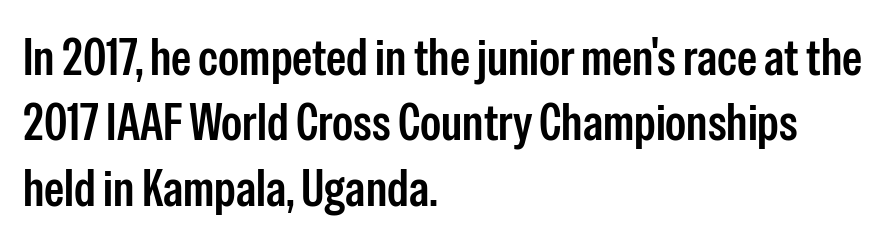
{"serif": "no", "italic": "no", "width": "condensed", "stroke_contrast": "low", "x_height": "medium", "monospaced": "no", "underline": "no", "align": "left", "line_spacing": "normal", "line_spacing_ratio": 1.28, "letter_spacing": "normal", "letter_spacing_em": 0.0, "glyph_px": 51}
